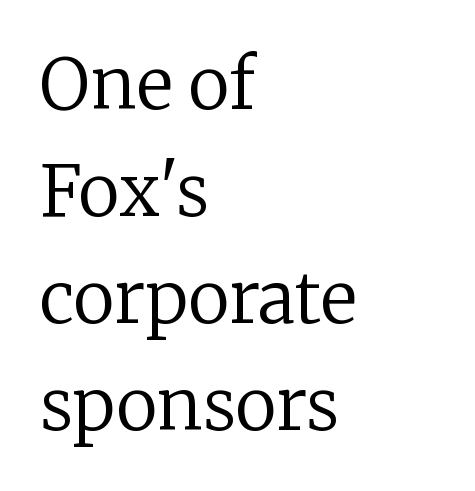
Q: Is the text bold? A: No.
Q: Is the text italic (slanted)? A: No, it is upright.
Q: Is the typeface a serif or a sans-serif typeface? A: Serif.
Q: Is the text underlined? A: No.
Q: How is the paragraph aligned? A: Left-aligned.
Q: Is the spacing between letters normal or unusually wide? A: Normal.
Q: Is the spacing between lines tight, normal or loose? A: Normal.
Q: Width (condensed, normal, or wide)? A: Normal.
Q: Stroke contrast? A: Low.
Q: x-height? A: Medium.
Q: Monospaced? A: No.
